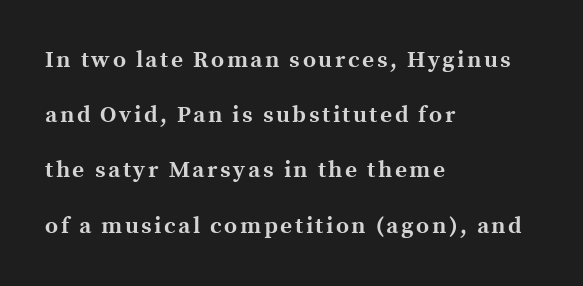
The image shows 23 px bold type, upright; set left-aligned, loose line spacing (2.4x), not underlined.
